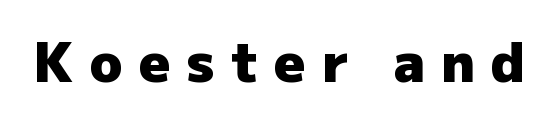
Q: Is the text bold? A: Yes.
Q: Is the text italic (slanted)? A: No, it is upright.
Q: Is the typeface a serif or a sans-serif typeface? A: Sans-serif.
Q: Is the text underlined? A: No.
Q: Is the spacing between letters normal or unusually wide? A: Unusually wide.
Q: Width (condensed, normal, or wide)? A: Normal.
Q: Stroke contrast? A: Low.
Q: x-height? A: Medium.
Q: Monospaced? A: No.
